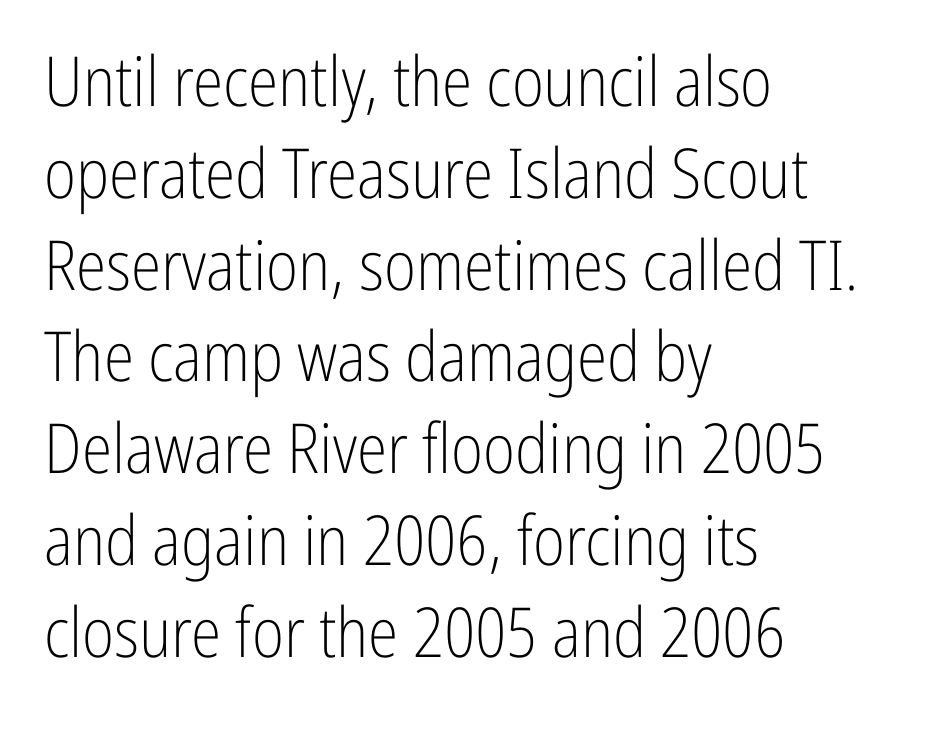
{"serif": "no", "italic": "no", "bold": "no", "weight": "light", "width": "condensed", "stroke_contrast": "low", "x_height": "medium", "monospaced": "no", "underline": "no", "align": "left", "line_spacing": "normal", "line_spacing_ratio": 1.33, "letter_spacing": "normal", "letter_spacing_em": 0.0, "glyph_px": 69}
